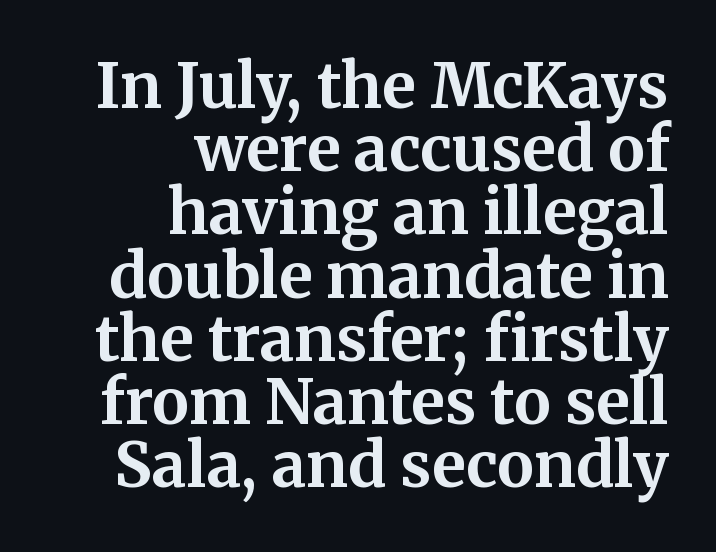
The image shows 62 px bold serif type, upright; set right-aligned, tight line spacing (1.02x), normal letter spacing, not underlined; medium stroke contrast and a medium x-height.
